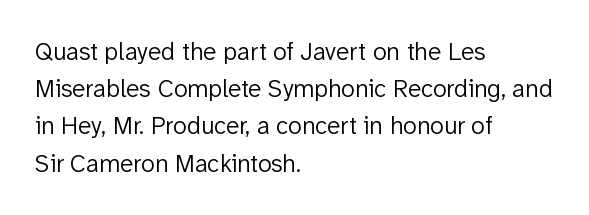
Each new line begins a customary step beneath the previous one. In CSS terms this would be text-align: left. Every character sits straight up, as roman type does. Inter-character spacing is left at the font's built-in metrics.
